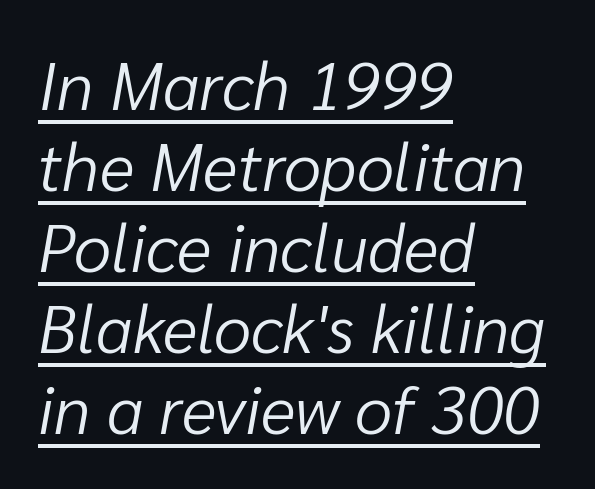
The image shows 67 px light type, italic (leaning right); set left-aligned, line spacing 1.21x, normal letter spacing, underlined; low stroke contrast and a medium x-height.
